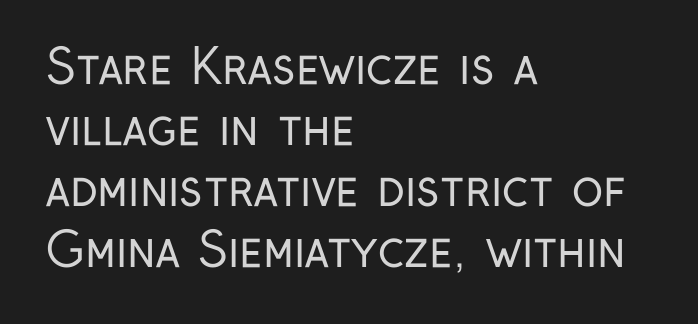
Each letter keeps its own natural width here, so spacing adapts to shape. Weight class: somewhere from thin through regular. Check the space under the baseline: it is left empty. To sum up the face: it is a sans, with no serifs. The paragraph shown leans on its left margin. Leading matches the norm, producing a regular column.
